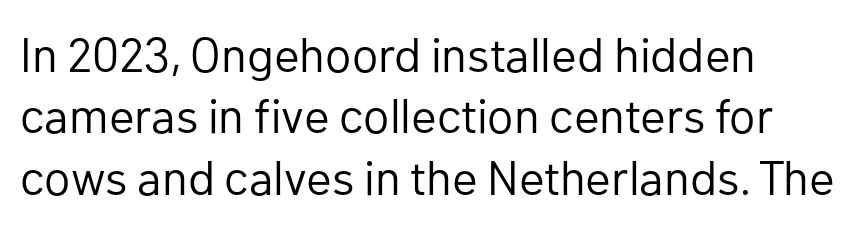
The axis of the letterforms is exactly vertical. Bare-footed words on every line. Nothing heavy about these letters — not bold at all. Is this a sans? Yes — the strokes have no serifs. Each letter keeps its own natural width here, so spacing adapts to shape. This rendering uses left alignment, leaving the right contour irregular.
